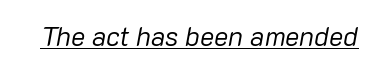
Q: Is the text bold? A: No.
Q: Is the text italic (slanted)? A: Yes, it leans right by about 10 degrees.
Q: Is the text underlined? A: Yes.
Q: Is the spacing between letters normal or unusually wide? A: Normal.
